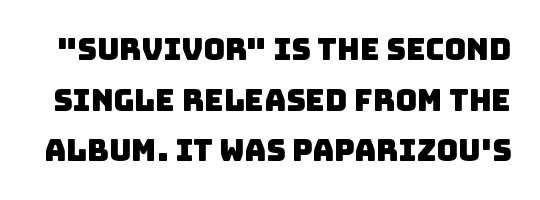
{"serif": "no", "width": "normal", "stroke_contrast": "low", "x_height": "large", "monospaced": "no", "underline": "no", "line_spacing": "normal", "line_spacing_ratio": 1.69, "letter_spacing": "normal", "letter_spacing_em": 0.0, "glyph_px": 30}
